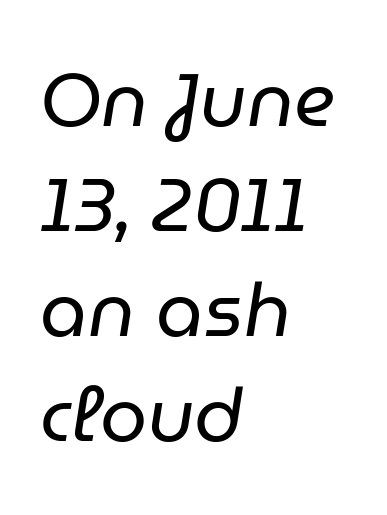
Q: Is the text bold? A: No.
Q: Is the text italic (slanted)? A: Yes, it leans right by about 9 degrees.
Q: Is the text underlined? A: No.
Q: How is the paragraph aligned? A: Left-aligned.
Q: Is the spacing between letters normal or unusually wide? A: Normal.
Q: Is the spacing between lines tight, normal or loose? A: Normal.
Q: Width (condensed, normal, or wide)? A: Normal.
Q: Stroke contrast? A: Low.
Q: x-height? A: Medium.
Q: Monospaced? A: No.
